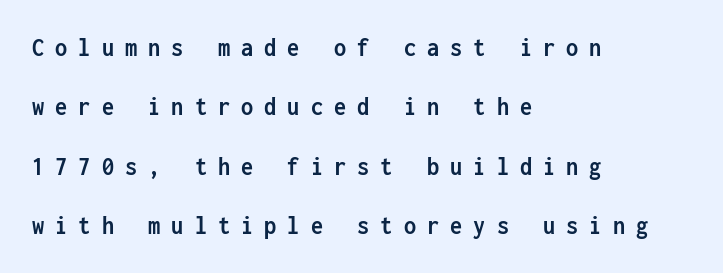
What's the leading like? Stretched, with rows far apart. Italic? Not at all — the glyphs are vertical. Someone cranked the tracking dial way up on this one. Which margin do the lines hug? The left one — the right edge is uneven. Check the space under the baseline: it is left empty. The glyphs have the mass of a bold cut.
